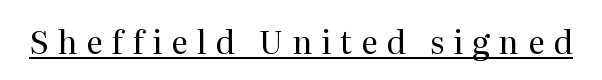
Q: Is the text bold? A: No.
Q: Is the text italic (slanted)? A: No, it is upright.
Q: Is the typeface a serif or a sans-serif typeface? A: Serif.
Q: Is the text underlined? A: Yes.
Q: Is the spacing between letters normal or unusually wide? A: Unusually wide.
Q: Width (condensed, normal, or wide)? A: Normal.
Q: Stroke contrast? A: Medium.
Q: x-height? A: Medium.
Q: Monospaced? A: No.
